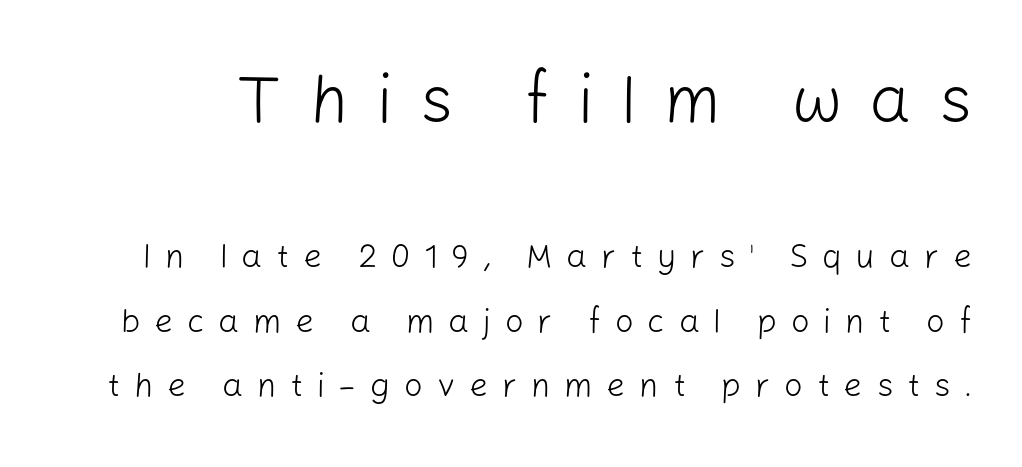
The rendering uses natural spacing where letterforms have individual widths. Baseline-to-baseline distance is far greater than the letter height. The composition opens big and finishes small. Does the type have serifs? No, each stem ends abruptly. The letterforms stand isolated, each surrounded by extra space.
